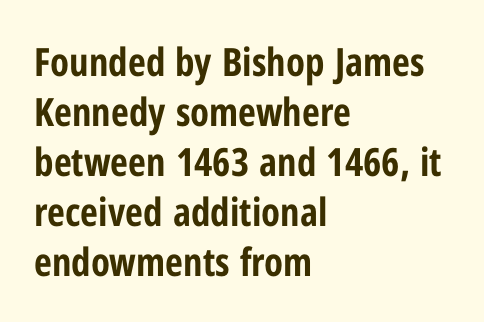
The image shows 39 px bold, condensed sans-serif type, upright; set left-aligned, normal line spacing (1.28x), normal letter spacing, not underlined; low stroke contrast and a medium x-height.
